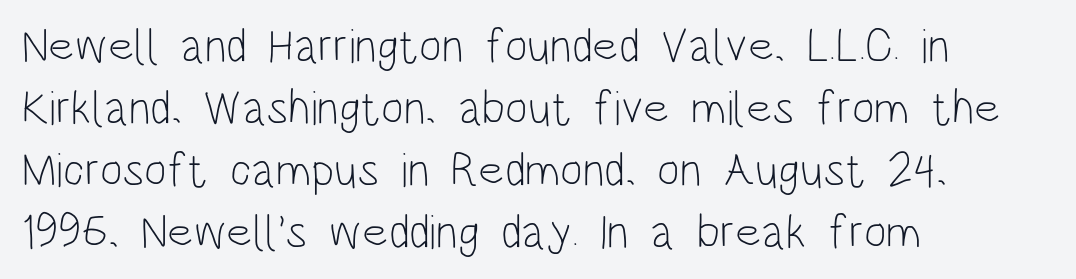
The image shows 48 px light, condensed sans-serif type, upright; set left-aligned, normal line spacing (1.29x), normal letter spacing, not underlined; low stroke contrast and a large x-height.
